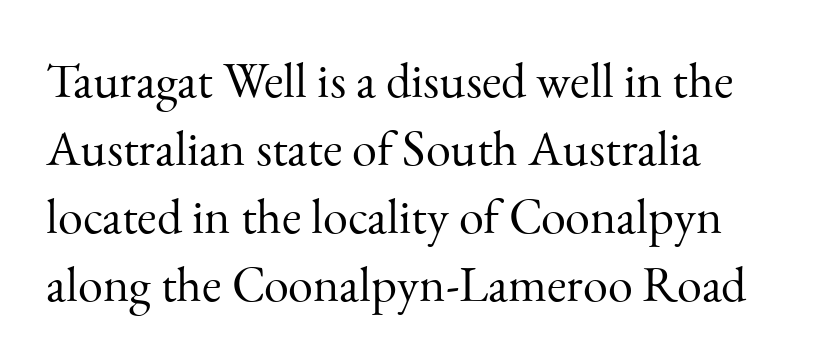
The image shows 50 px light serif type, upright; set left-aligned, normal line spacing (1.36x), normal letter spacing, not underlined; medium stroke contrast and a small x-height.
